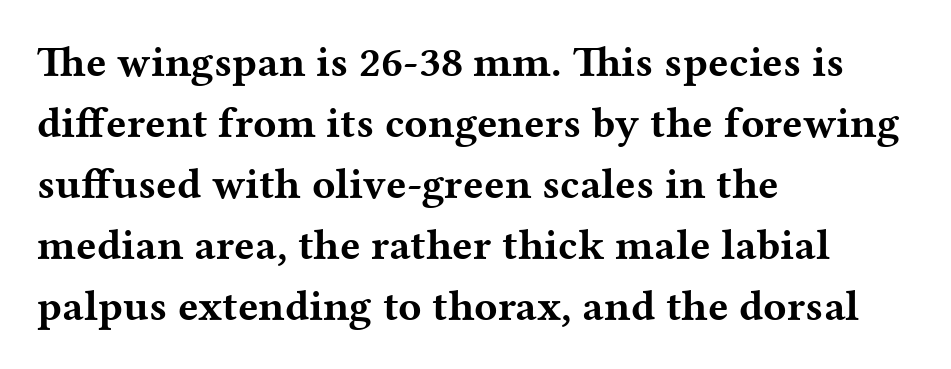
The image shows 43 px bold, wide serif type, upright; set left-aligned, normal line spacing (1.42x), normal letter spacing, not underlined; medium stroke contrast and a medium x-height.
